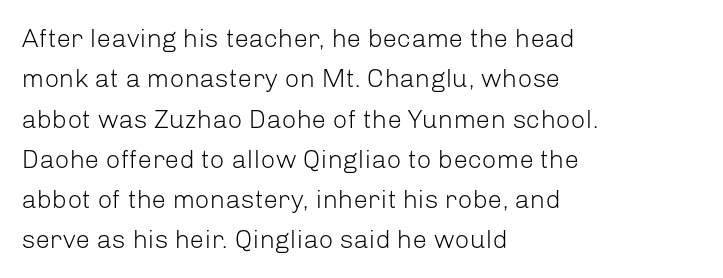
Q: Is the text bold? A: No.
Q: Is the text italic (slanted)? A: No, it is upright.
Q: Is the text underlined? A: No.
Q: How is the paragraph aligned? A: Left-aligned.
Q: Is the spacing between letters normal or unusually wide? A: Normal.
Q: Is the spacing between lines tight, normal or loose? A: Normal.
